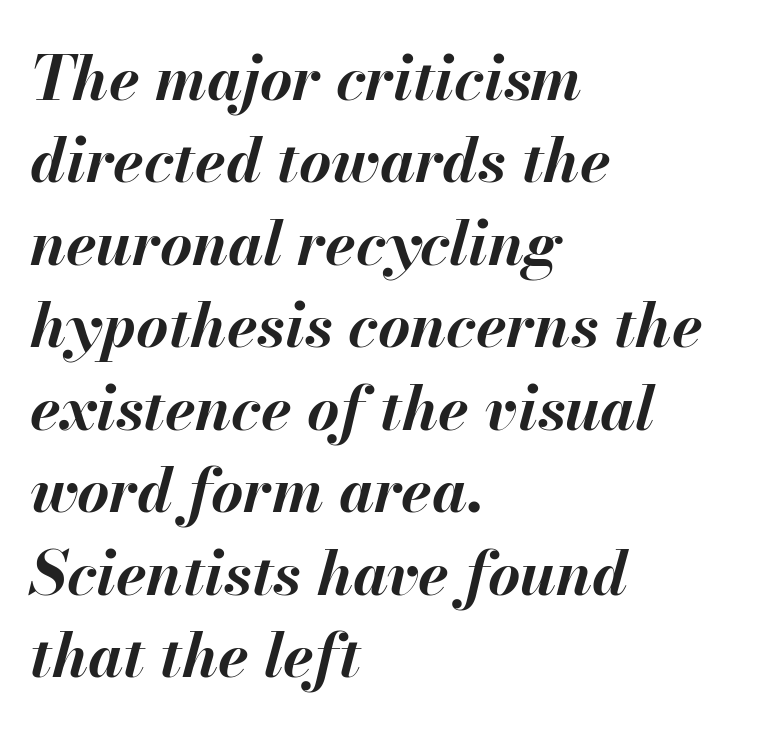
{"italic": "yes", "lean": "right", "slant_degrees": 13, "bold": "yes", "weight": "bold", "width": "normal", "stroke_contrast": "medium", "x_height": "small", "monospaced": "no", "underline": "no", "align": "left", "line_spacing": "normal", "line_spacing_ratio": 1.33, "letter_spacing": "normal", "letter_spacing_em": 0.0, "glyph_px": 62}
